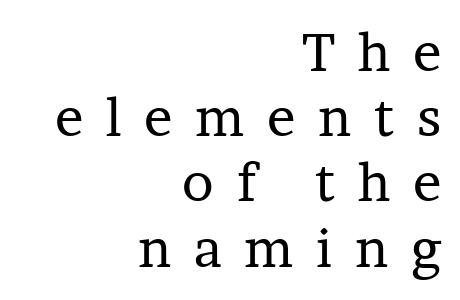
{"serif": "yes", "italic": "no", "bold": "no", "weight": "regular", "width": "normal", "stroke_contrast": "low", "x_height": "medium", "monospaced": "no", "underline": "no", "align": "right", "line_spacing_ratio": 1.23, "letter_spacing": "wide", "letter_spacing_em": 0.43, "glyph_px": 53}
